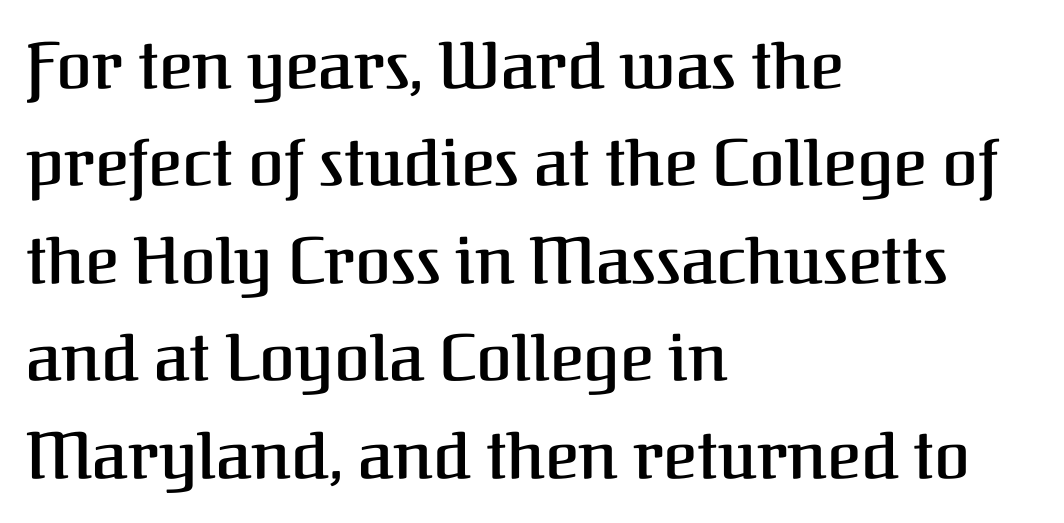
Q: Is the text bold? A: Semi-bold.
Q: Is the text italic (slanted)? A: No, it is upright.
Q: Is the typeface a serif or a sans-serif typeface? A: Serif.
Q: Is the text underlined? A: No.
Q: How is the paragraph aligned? A: Left-aligned.
Q: Is the spacing between letters normal or unusually wide? A: Normal.
Q: Is the spacing between lines tight, normal or loose? A: Normal.
Q: Width (condensed, normal, or wide)? A: Normal.
Q: Stroke contrast? A: Medium.
Q: x-height? A: Medium.
Q: Monospaced? A: No.
